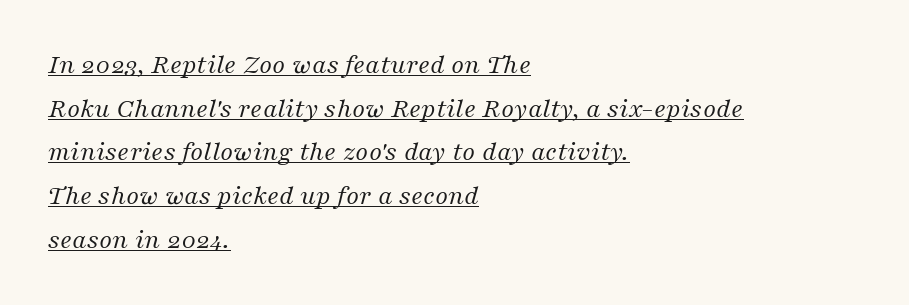
{"serif": "yes", "italic": "yes", "lean": "right", "slant_degrees": 16, "bold": "no", "weight": "regular", "width": "normal", "stroke_contrast": "medium", "x_height": "medium", "monospaced": "no", "underline": "yes", "align": "left", "line_spacing": "normal", "line_spacing_ratio": 1.56, "letter_spacing": "normal", "letter_spacing_em": 0.0, "glyph_px": 28}
